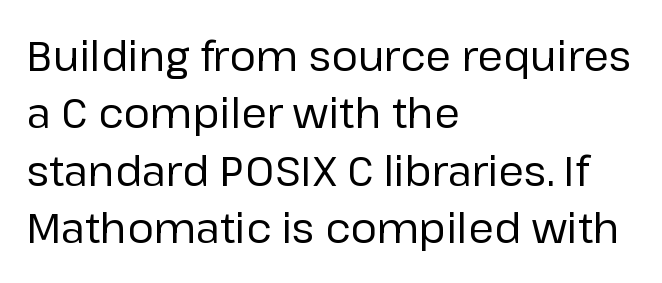
The image shows 41 px regular-weight sans-serif type, upright; set left-aligned, normal line spacing (1.4x), normal letter spacing, not underlined; low stroke contrast and a medium x-height.
